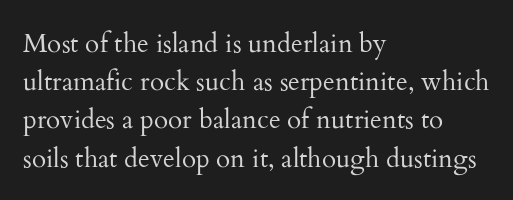
{"italic": "no", "bold": "no", "underline": "no", "align": "left", "line_spacing": "normal", "line_spacing_ratio": 1.47, "letter_spacing": "normal", "letter_spacing_em": 0.0, "glyph_px": 26}
